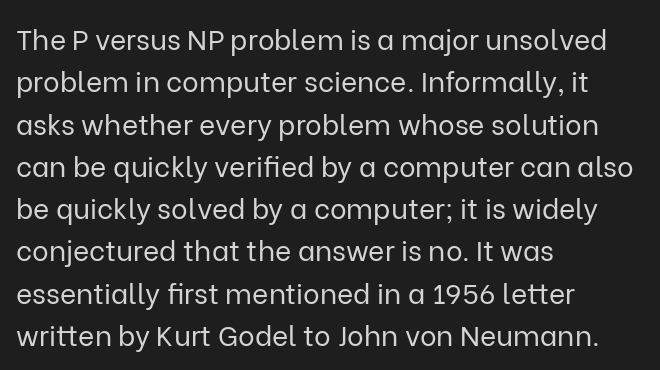
Alignment: flush left. Beneath every word, the page is bare. Successive baselines arrive at the customary interval. The rendering keeps characters at their native spacing. The glyphs in this specimen are sans serif. Note the varied advance widths — an 'i' is clearly narrower than an 'm'.
